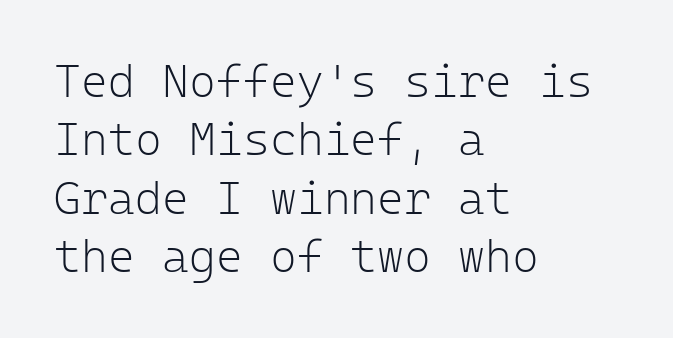
The image shows 46 px light sans-serif type, upright, monospaced; set left-aligned, normal line spacing (1.27x), normal letter spacing, not underlined; low stroke contrast and a medium x-height.
